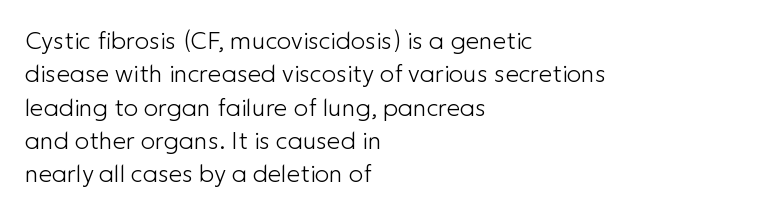
The letterforms sit at book weight or below. Posture: straight, roman, zero tilt. Tracking value appears to be zero — textbook default spacing. The passage shown stacks its lines at a standard gap. Is the block centered? No — it sits flush against the left margin. The foot of each line stays bare and open.
